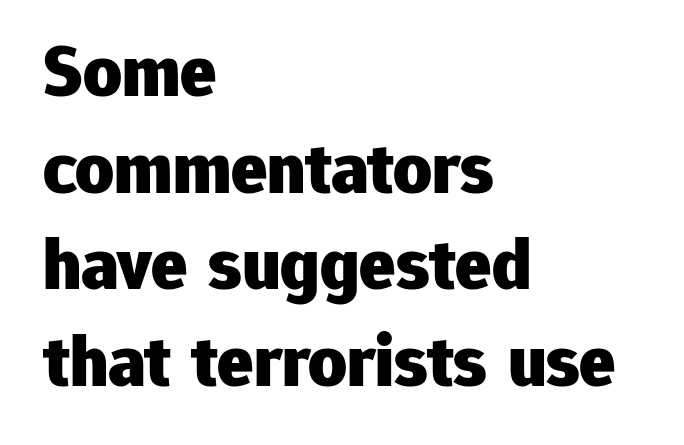
{"serif": "no", "italic": "no", "bold": "yes", "weight": "heavy", "width": "normal", "stroke_contrast": "low", "x_height": "medium", "monospaced": "no", "underline": "no", "align": "left", "line_spacing": "normal", "line_spacing_ratio": 1.29, "letter_spacing": "normal", "letter_spacing_em": 0.0, "glyph_px": 75}
